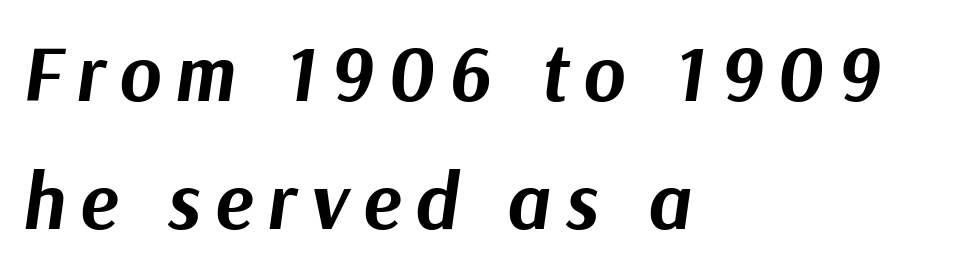
The image shows 80 px bold type, italic (leaning right); set left-aligned, normal line spacing (1.6x), not underlined; medium stroke contrast and a medium x-height.
